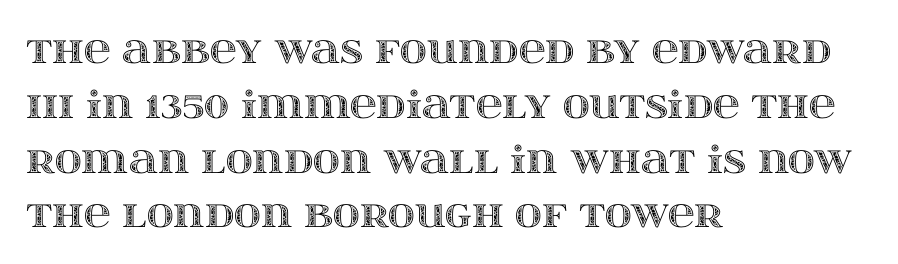
Posture: straight, roman, zero tilt. Nothing unusual about the tracking: characters are spaced as the font intends. Nobody drew a line under any word here. If you drew a ruler down the left edge, every line would touch it. Notice how descenders clear the ascenders below comfortably — that's standard leading. Proportional: the letters do not fall into vertical columns.
